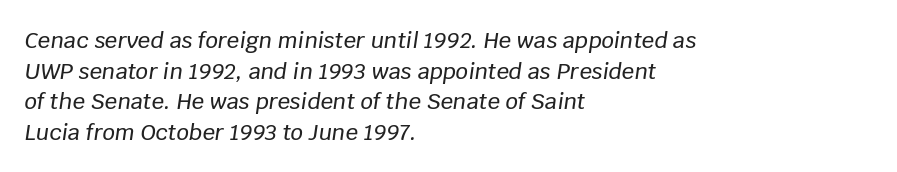
{"italic": "yes", "lean": "right", "slant_degrees": 8, "underline": "no", "align": "left", "line_spacing": "normal", "line_spacing_ratio": 1.39, "letter_spacing": "normal", "letter_spacing_em": 0.0, "glyph_px": 22}
